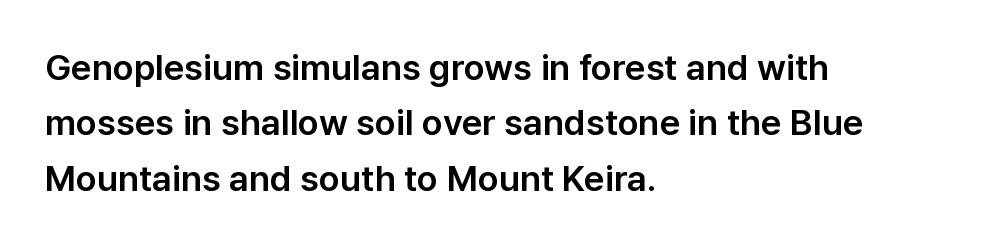
Line beginnings align vertically; line endings do not. Observe the ordinary spacing: letters are neighbours, not strangers. Is there any slant? The stems are plumb. Reading down the column, the eye jumps a familiar distance to each next line.
